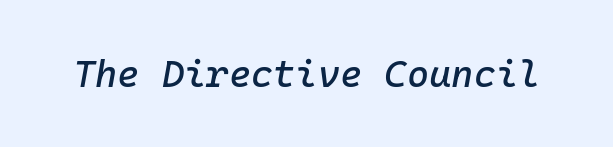
Q: Is the text italic (slanted)? A: Yes, it leans right by about 10 degrees.
Q: Is the text underlined? A: No.
Q: Is the spacing between letters normal or unusually wide? A: Normal.
Q: Width (condensed, normal, or wide)? A: Normal.
Q: Stroke contrast? A: Low.
Q: x-height? A: Medium.
